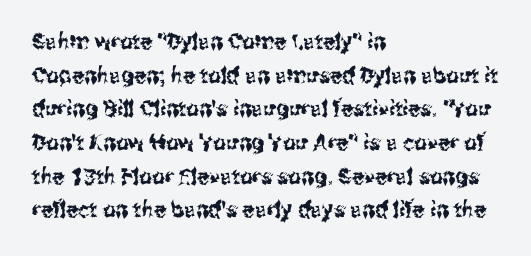
{"italic": "no", "underline": "no", "align": "left", "line_spacing": "normal", "line_spacing_ratio": 1.53, "letter_spacing": "normal", "letter_spacing_em": 0.0, "glyph_px": 22}
